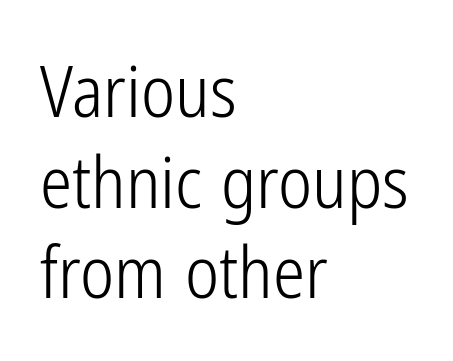
{"serif": "no", "italic": "no", "bold": "no", "weight": "light", "width": "condensed", "stroke_contrast": "low", "x_height": "medium", "monospaced": "no", "underline": "no", "align": "left", "line_spacing": "normal", "line_spacing_ratio": 1.26, "letter_spacing": "normal", "letter_spacing_em": 0.0, "glyph_px": 72}
